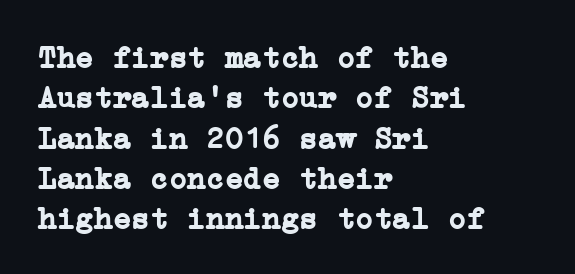
The passage shown has conventional tracking throughout. This sample uses an upright cut, with every glyph sitting square on the baseline. Any mark beneath the type? The region is blank. The line-height multiplier appears to be the usual default. Compared with a centered layout, this one pins lines to the left instead. Classification — serif.
